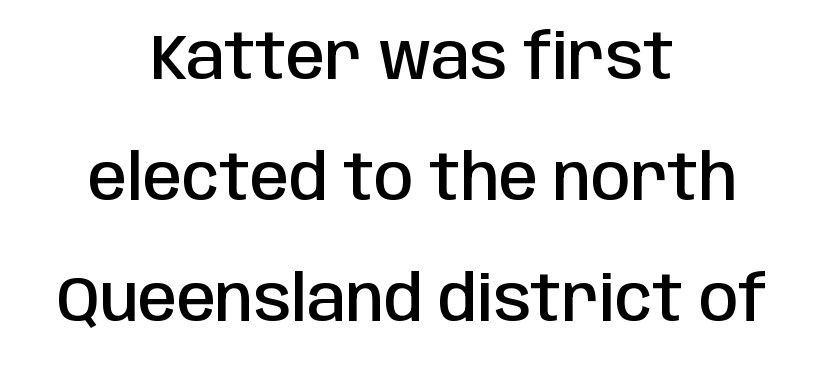
Q: Is the text bold? A: Semi-bold.
Q: Is the text italic (slanted)? A: No, it is upright.
Q: Is the typeface a serif or a sans-serif typeface? A: Sans-serif.
Q: Is the text underlined? A: No.
Q: How is the paragraph aligned? A: Centered.
Q: Is the spacing between letters normal or unusually wide? A: Normal.
Q: Is the spacing between lines tight, normal or loose? A: Loose.
Q: Width (condensed, normal, or wide)? A: Condensed.
Q: Stroke contrast? A: Low.
Q: x-height? A: Large.
Q: Monospaced? A: No.
